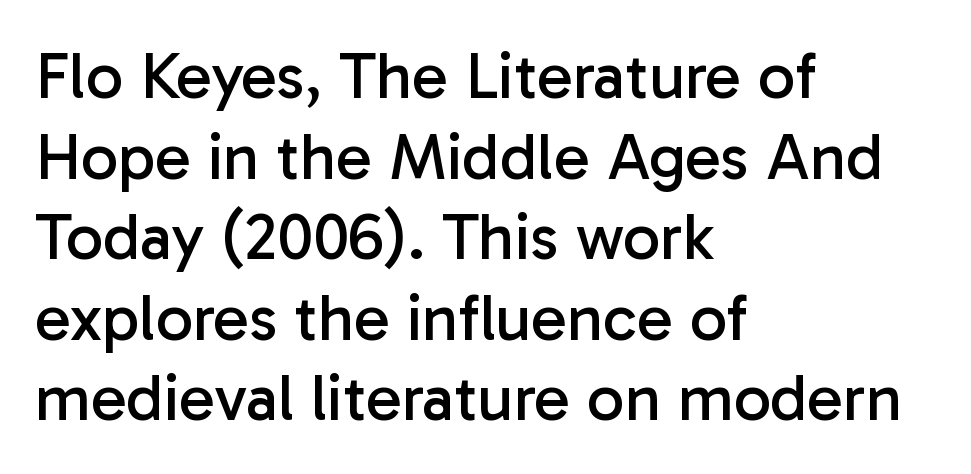
Weight: in the light-to-regular range. Each letter keeps its own natural width here, so spacing adapts to shape. To sum up the face: it is a sans, with no serifs. Honestly, there is no underline to notice here at all. If you drew a line through each stem, it would be perfectly vertical.
